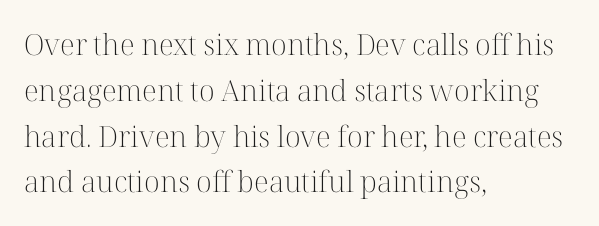
Q: Is the text bold? A: No.
Q: Is the text italic (slanted)? A: No, it is upright.
Q: Is the typeface a serif or a sans-serif typeface? A: Serif.
Q: Is the text underlined? A: No.
Q: How is the paragraph aligned? A: Left-aligned.
Q: Is the spacing between letters normal or unusually wide? A: Normal.
Q: Is the spacing between lines tight, normal or loose? A: Normal.
Q: Width (condensed, normal, or wide)? A: Normal.
Q: Stroke contrast? A: High.
Q: x-height? A: Medium.
Q: Monospaced? A: No.
